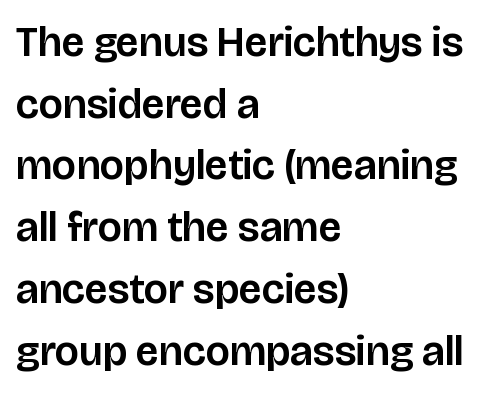
{"serif": "no", "italic": "no", "width": "normal", "stroke_contrast": "low", "x_height": "large", "monospaced": "no", "underline": "no", "align": "left", "line_spacing": "normal", "line_spacing_ratio": 1.47, "letter_spacing": "normal", "letter_spacing_em": 0.0, "glyph_px": 42}
